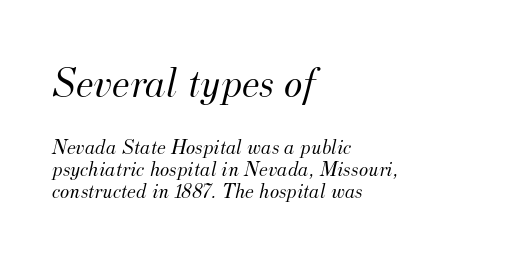
Underline: absent. Where is the straight margin? On the left. The font is comparable to plain body text, perhaps lighter. Designer's note — italics engaged. Spacing verdict: proportional, widths tailored to each character.
